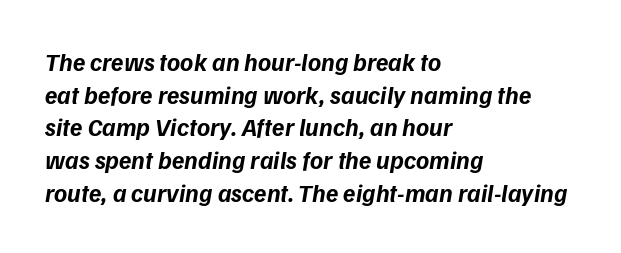
The image shows 25 px bold type; set left-aligned, normal line spacing (1.31x), normal letter spacing, not underlined.
